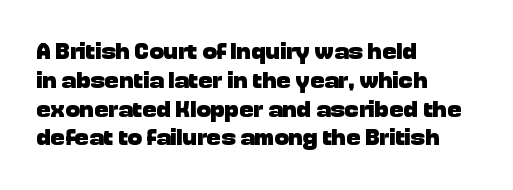
A classic flush-left, rag-right setting is used for this passage. Plenty of ink on the page — the face is bold. A typesetter would mark this as roman, not italic. In terms of letterspacing, this is plain default setting. The zone under the glyphs is completely vacant.
